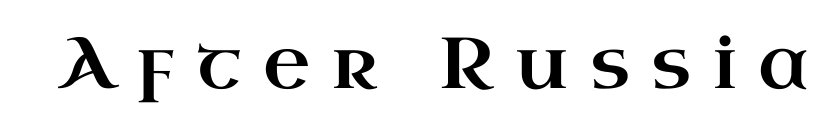
{"serif": "yes", "italic": "no", "width": "wide", "stroke_contrast": "high", "x_height": "small", "monospaced": "no", "underline": "no", "letter_spacing": "wide", "letter_spacing_em": 0.3, "glyph_px": 72}
